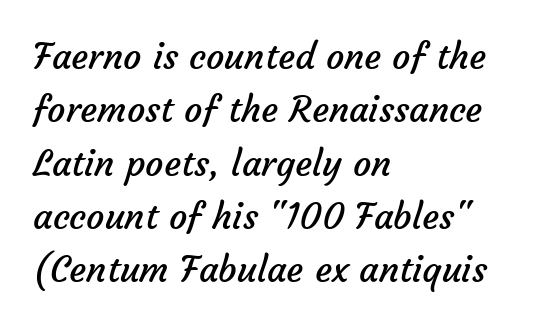
The image shows 36 px regular-weight sans-serif type; set left-aligned, normal line spacing (1.48x), normal letter spacing, not underlined; low stroke contrast and a medium x-height.
